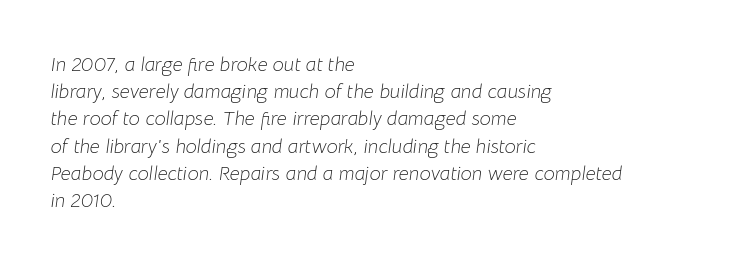
{"italic": "yes", "lean": "right", "slant_degrees": 8, "bold": "no", "underline": "no", "align": "left", "line_spacing": "normal", "line_spacing_ratio": 1.36, "letter_spacing": "normal", "letter_spacing_em": 0.0, "glyph_px": 20}
